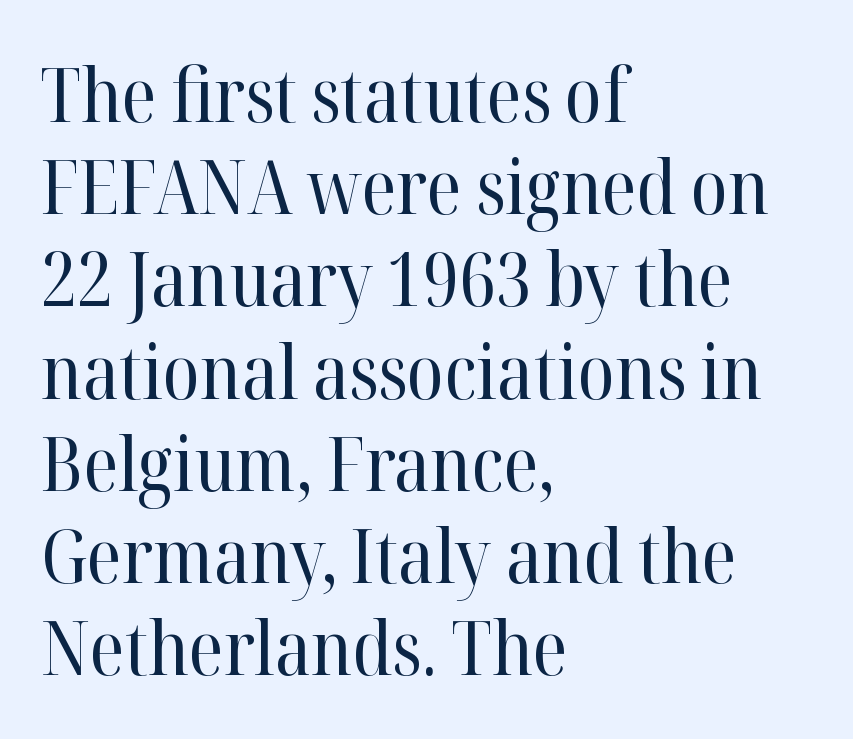
The image shows 75 px regular-weight serif type, upright; set left-aligned, line spacing 1.23x, normal letter spacing, not underlined; high stroke contrast and a medium x-height.
